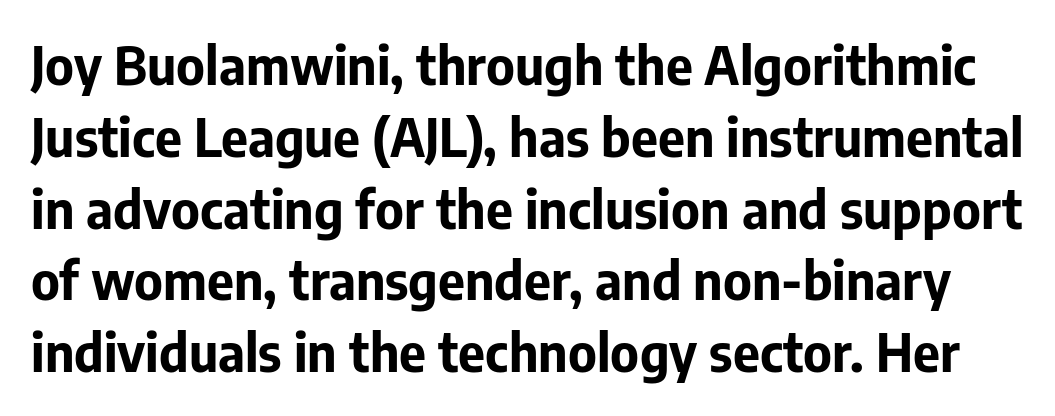
The image shows 52 px bold sans-serif type, upright; set normal line spacing (1.38x), normal letter spacing, not underlined; low stroke contrast and a medium x-height.
